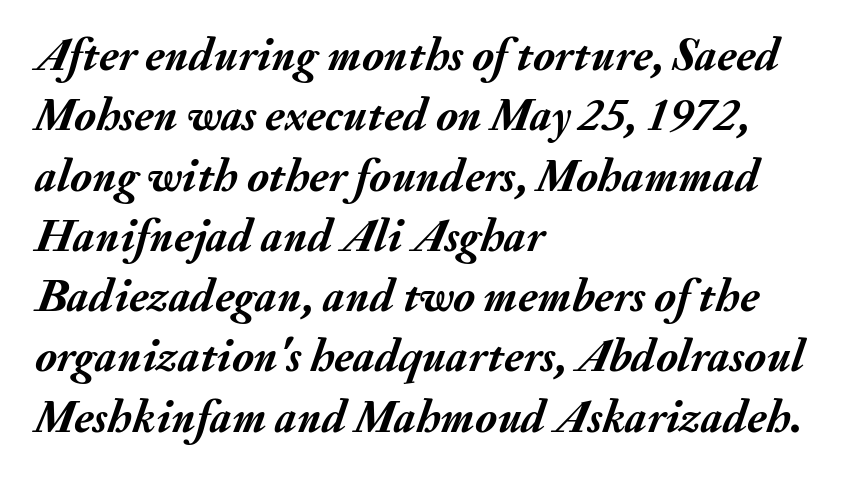
{"italic": "yes", "lean": "right", "slant_degrees": 20, "bold": "yes", "weight": "semibold", "width": "normal", "stroke_contrast": "medium", "x_height": "small", "monospaced": "no", "underline": "no", "align": "left", "line_spacing": "normal", "line_spacing_ratio": 1.31, "letter_spacing": "normal", "letter_spacing_em": 0.0, "glyph_px": 46}
